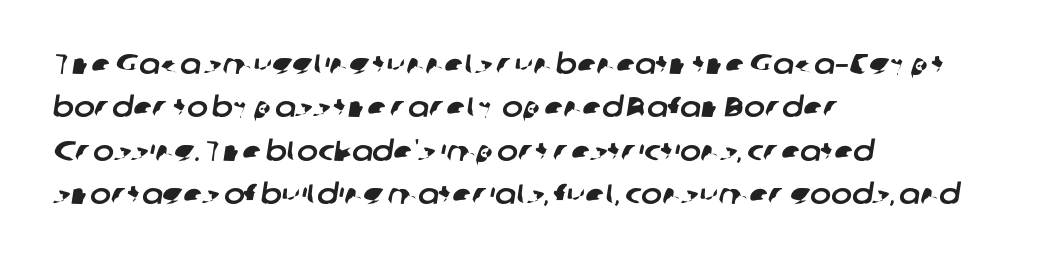
How would I describe the line gaps? Plain and ordinary. Caption: multi-line text, flush left, ragged right. The face used here is a sans, in the tradition of grotesques and geometrics. Each row of text sits above clean, open space. Do the characters align in a grid? No, the font is proportional. Students, note that the glyphs here touch the page at normal intervals.
